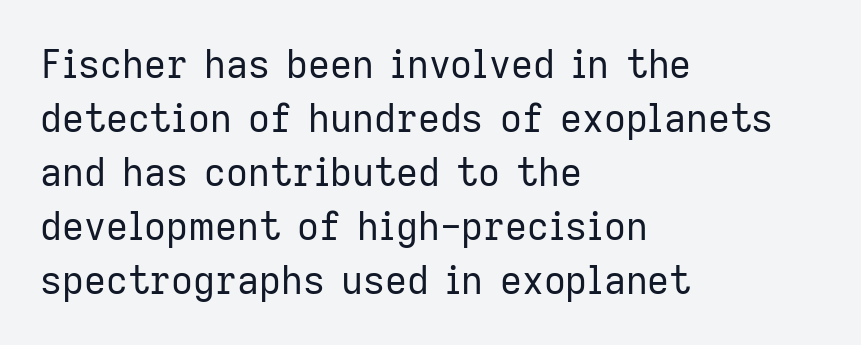
Q: Is the text bold? A: No.
Q: Is the text italic (slanted)? A: No, it is upright.
Q: Is the typeface a serif or a sans-serif typeface? A: Sans-serif.
Q: Is the text underlined? A: No.
Q: How is the paragraph aligned? A: Left-aligned.
Q: Is the spacing between letters normal or unusually wide? A: Normal.
Q: Is the spacing between lines tight, normal or loose? A: Normal.
Q: Width (condensed, normal, or wide)? A: Normal.
Q: Stroke contrast? A: Low.
Q: x-height? A: Medium.
Q: Monospaced? A: No.
